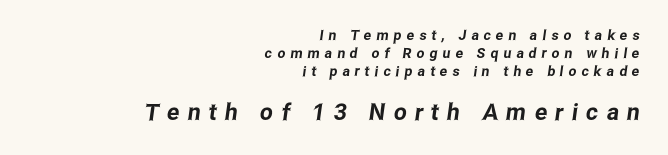
The image shows 23 px text type; set right-aligned, normal line spacing (1.29x), unusually wide letter spacing (+0.36 em), not underlined; the second (bottom) block is 1.64x larger.
